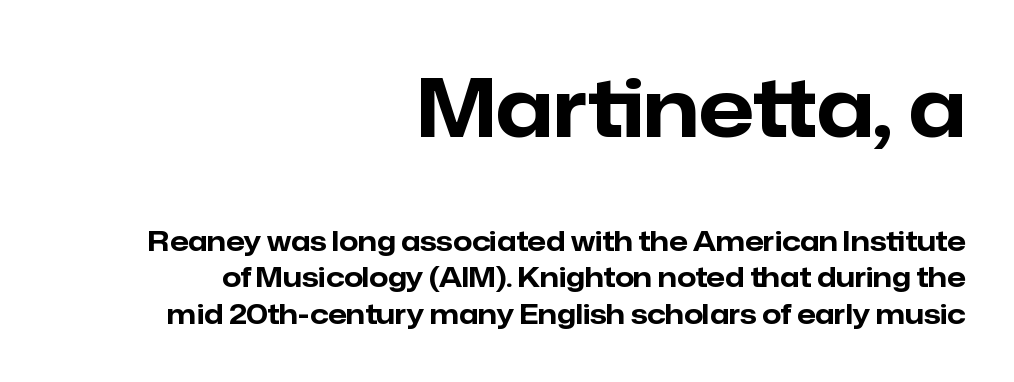
{"serif": "no", "italic": "no", "bold": "yes", "weight": "bold", "width": "normal", "stroke_contrast": "low", "x_height": "medium", "monospaced": "no", "underline": "no", "align": "right", "line_spacing": "normal", "line_spacing_ratio": 1.35, "letter_spacing": "normal", "letter_spacing_em": 0.0, "larger_block": "first", "size_ratio": 2.96, "glyph_px": 80}
